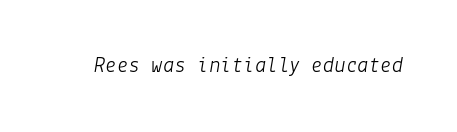
Short note: letters normally spaced. A typesetter would mark this as italic. The face looks like a standard text weight, possibly lighter. Lines of text with bare space underneath.
